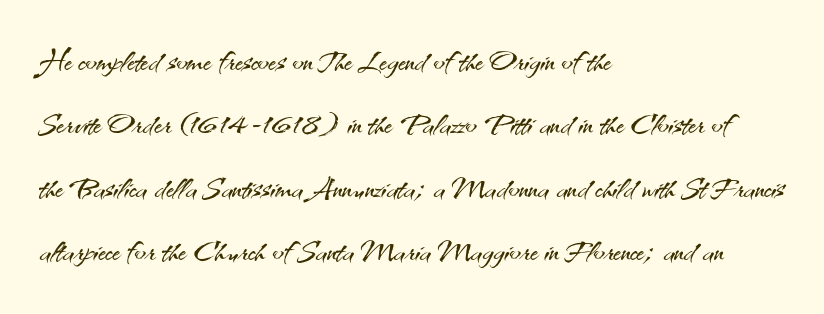
The image shows 42 px light sans-serif type; set left-aligned, normal line spacing (1.51x), normal letter spacing, not underlined; medium stroke contrast and a small x-height.
